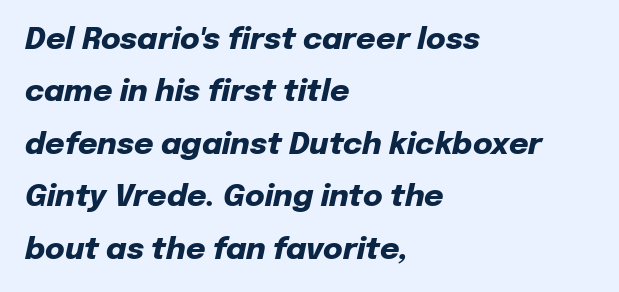
The image shows 30 px heavy type, italic (leaning right); set left-aligned, line spacing 1.75x, normal letter spacing, not underlined; low stroke contrast and a medium x-height.
